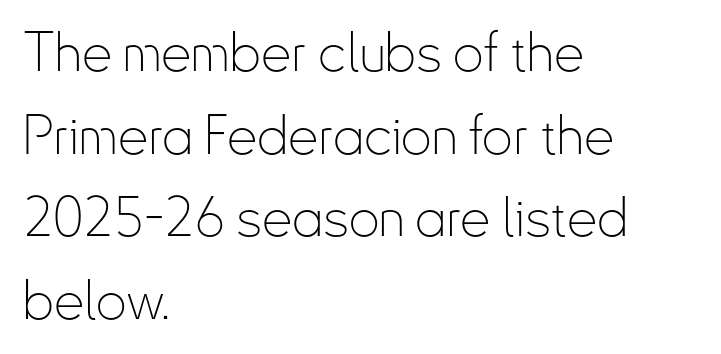
Q: Is the text bold? A: No.
Q: Is the text italic (slanted)? A: No, it is upright.
Q: Is the typeface a serif or a sans-serif typeface? A: Sans-serif.
Q: Is the text underlined? A: No.
Q: How is the paragraph aligned? A: Left-aligned.
Q: Is the spacing between letters normal or unusually wide? A: Normal.
Q: Is the spacing between lines tight, normal or loose? A: Normal.
Q: Width (condensed, normal, or wide)? A: Condensed.
Q: Stroke contrast? A: Low.
Q: x-height? A: Small.
Q: Monospaced? A: No.
